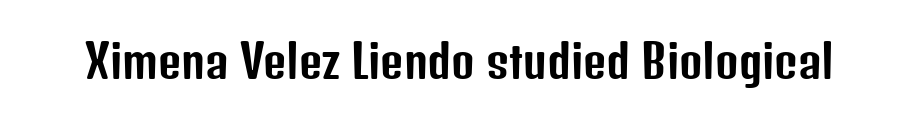
Q: Is the text italic (slanted)? A: No, it is upright.
Q: Is the typeface a serif or a sans-serif typeface? A: Sans-serif.
Q: Is the text underlined? A: No.
Q: Is the spacing between letters normal or unusually wide? A: Normal.
Q: Width (condensed, normal, or wide)? A: Condensed.
Q: Stroke contrast? A: Low.
Q: x-height? A: Medium.
Q: Monospaced? A: No.
